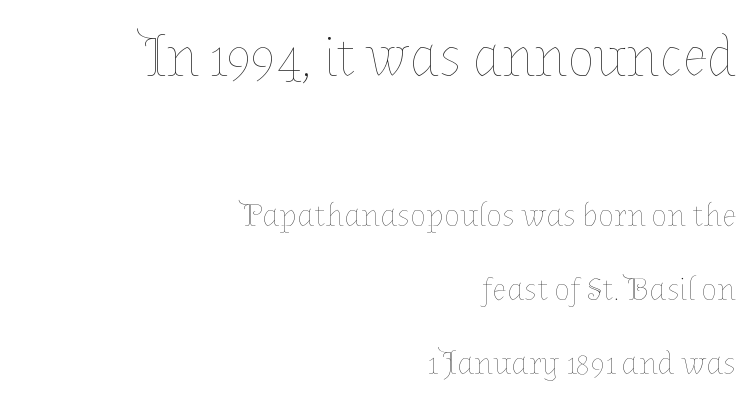
The image shows 57 px thin type, upright; set right-aligned, loose line spacing (2.25x), normal letter spacing, not underlined; the first (top) block is 1.73x larger; low stroke contrast and a medium x-height.
